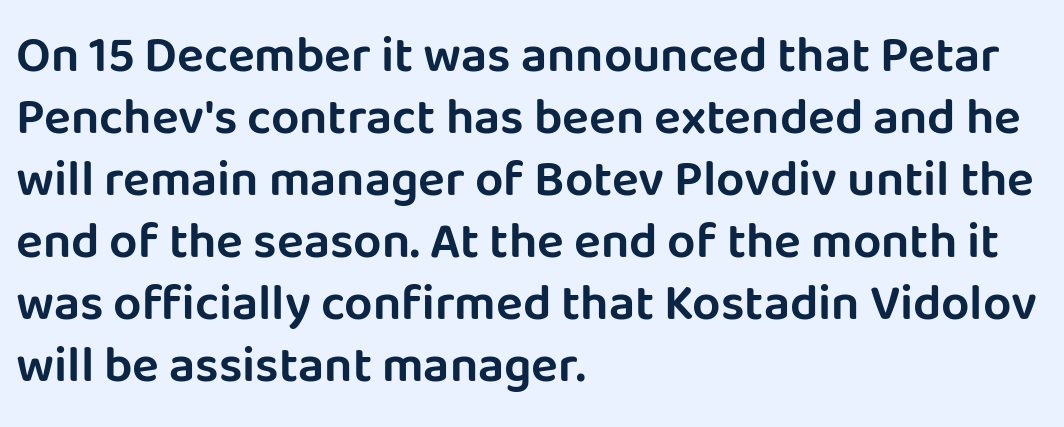
Characters remain perfectly vertical along every line. A typesetter would call this proportional, since set widths differ per character. Spacing between characters is what you'd get straight out of the box. This sample uses a sans-serif face. Underlining? Definitely not there. Reading down the block, your eye returns to a fixed left position each line.
